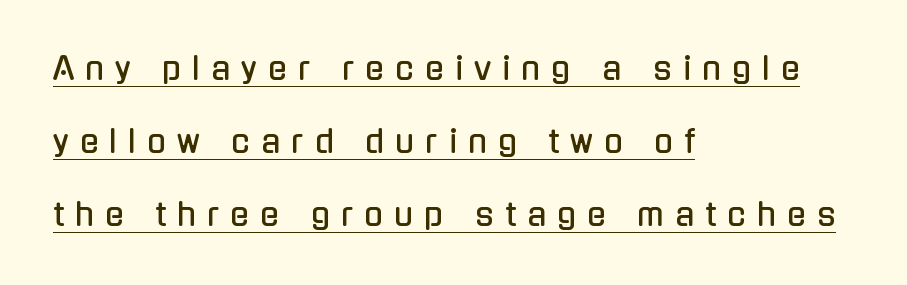
The image shows 31 px condensed sans-serif type, upright; set left-aligned, loose line spacing (2.36x), unusually wide letter spacing (+0.36 em), underlined; low stroke contrast and a medium x-height.
